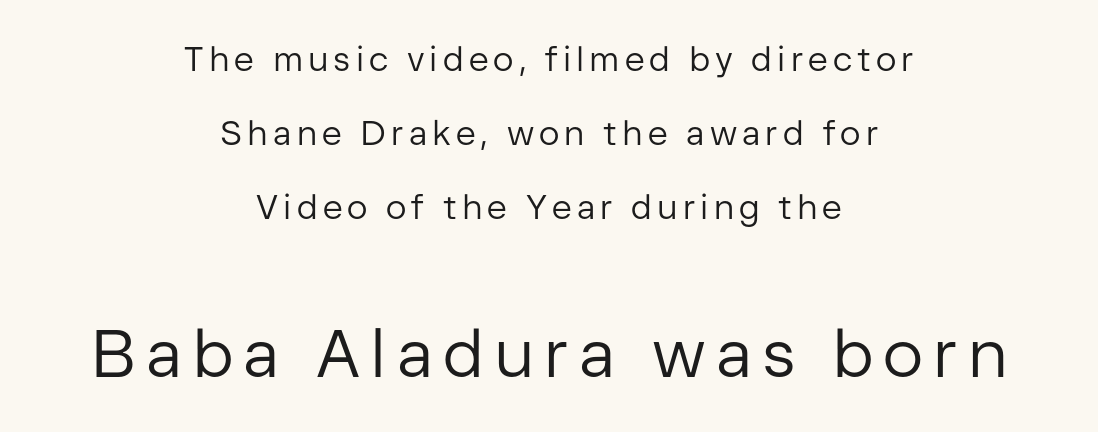
This is sans-serif lettering, the kind often seen on screens and signage. Is this a fixed-width face? No — the glyphs have proportional, varying widths. Notice how the passage keeps no hard edge, just a central spine. The passage shown is not bold in any degree.
